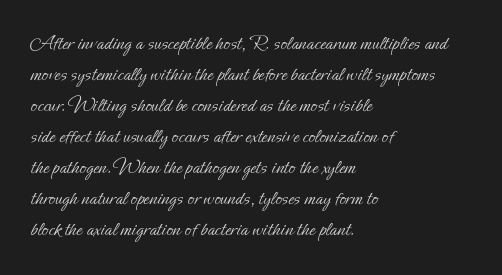
Q: Is the text bold? A: No.
Q: Is the text italic (slanted)? A: Yes.
Q: Is the text underlined? A: No.
Q: How is the paragraph aligned? A: Left-aligned.
Q: Is the spacing between letters normal or unusually wide? A: Normal.
Q: Is the spacing between lines tight, normal or loose? A: Normal.
